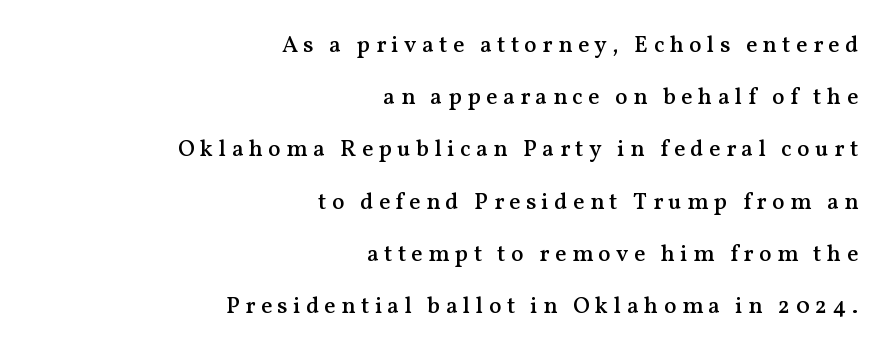
{"italic": "no", "bold": "semi", "underline": "no", "align": "right", "line_spacing": "loose", "line_spacing_ratio": 2.27, "letter_spacing": "wide", "letter_spacing_em": 0.24, "glyph_px": 23}
